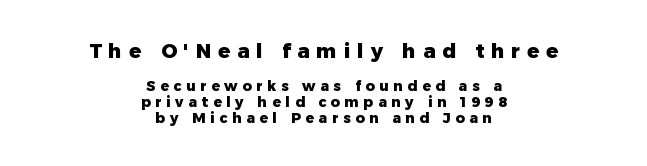
Look at the glyph heights: the upper group is clearly the bigger setting. Between one letter and the next there's a generous, obvious gap. Notice how the passage keeps no hard edge, just a central spine. Bold? Absolutely — the strokes are thick and heavy. This is the regular roman posture of the typeface.
